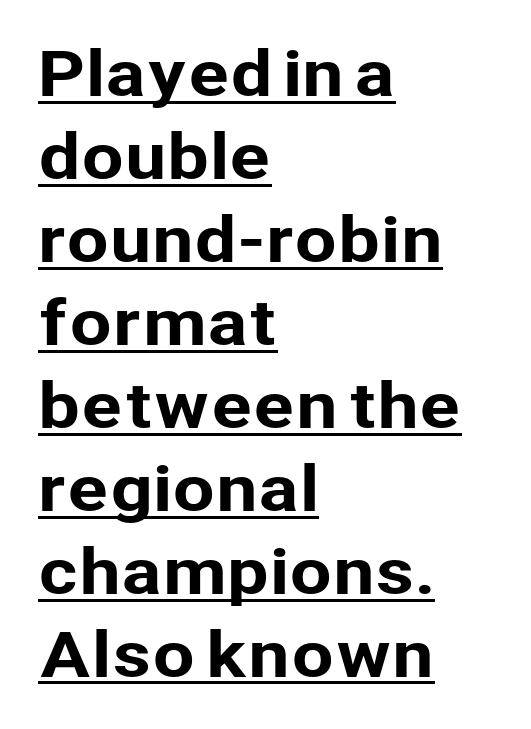
The image shows 61 px sans-serif type, upright; set left-aligned, normal line spacing (1.36x), normal letter spacing, underlined; low stroke contrast and a medium x-height.
